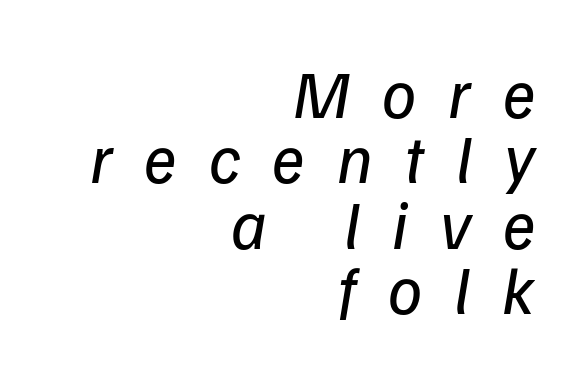
{"serif": "no", "bold": "no", "weight": "regular", "width": "normal", "stroke_contrast": "low", "x_height": "medium", "monospaced": "no", "underline": "no", "align": "right", "line_spacing": "tight", "line_spacing_ratio": 0.96, "letter_spacing": "wide", "letter_spacing_em": 0.47, "glyph_px": 68}
